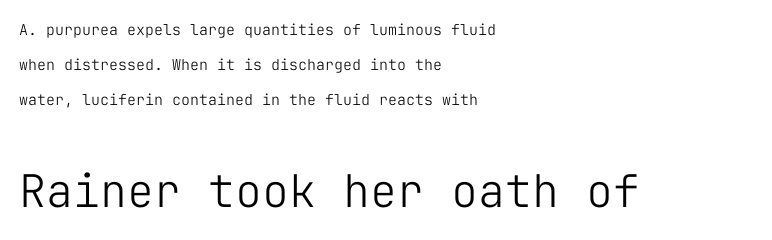
{"serif": "no", "italic": "no", "bold": "no", "weight": "light", "width": "normal", "stroke_contrast": "low", "x_height": "medium", "monospaced": "yes", "underline": "no", "align": "left", "line_spacing": "loose", "line_spacing_ratio": 2.35, "letter_spacing": "normal", "letter_spacing_em": 0.0, "larger_block": "second", "size_ratio": 3.0, "glyph_px": 45}
